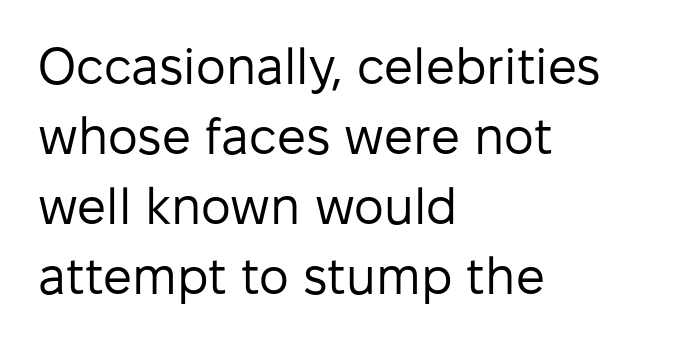
The image shows 51 px regular-weight sans-serif type, upright; set left-aligned, normal line spacing (1.37x), normal letter spacing, not underlined; low stroke contrast and a medium x-height.
